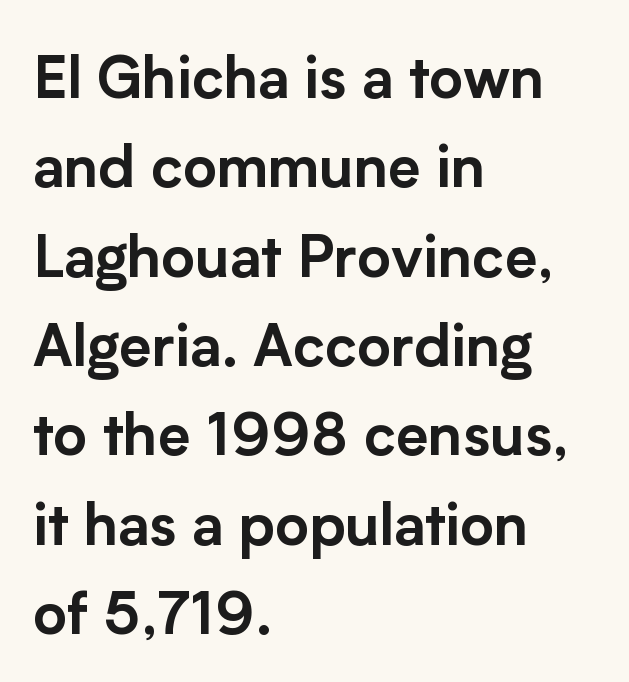
Q: Is the text italic (slanted)? A: No, it is upright.
Q: Is the typeface a serif or a sans-serif typeface? A: Sans-serif.
Q: Is the text underlined? A: No.
Q: How is the paragraph aligned? A: Left-aligned.
Q: Is the spacing between letters normal or unusually wide? A: Normal.
Q: Is the spacing between lines tight, normal or loose? A: Normal.
Q: Width (condensed, normal, or wide)? A: Normal.
Q: Stroke contrast? A: Low.
Q: x-height? A: Medium.
Q: Monospaced? A: No.
